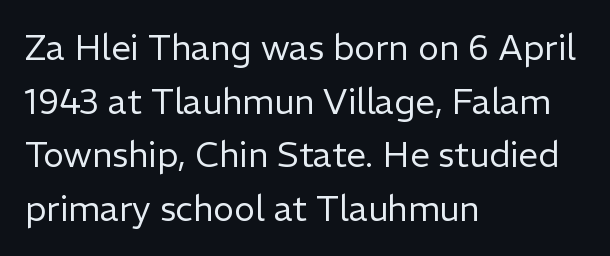
The image shows 35 px regular-weight sans-serif type, upright; set left-aligned, normal line spacing (1.53x), normal letter spacing, not underlined; low stroke contrast and a medium x-height.
